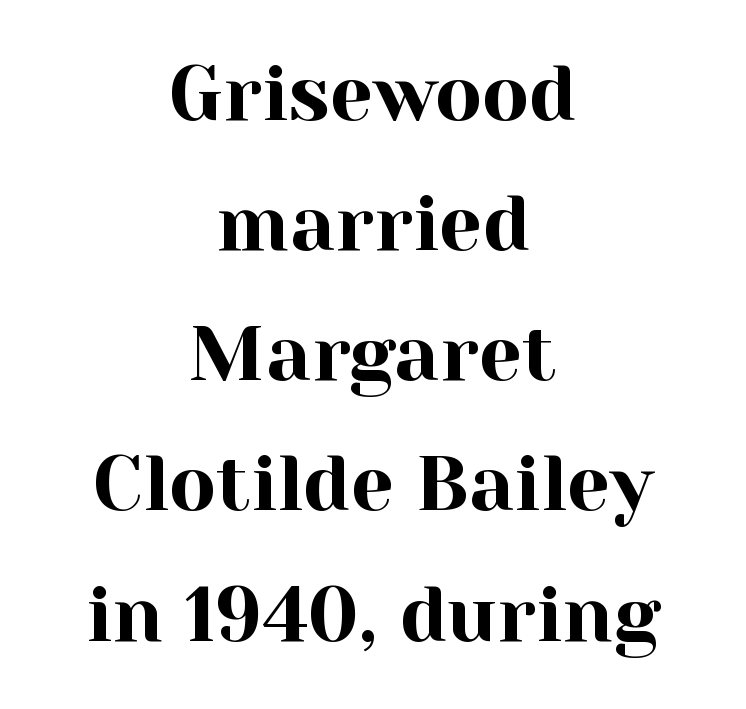
{"serif": "yes", "italic": "no", "width": "normal", "x_height": "medium", "monospaced": "no", "underline": "no", "align": "center", "line_spacing": "normal", "line_spacing_ratio": 1.69, "letter_spacing": "normal", "letter_spacing_em": 0.0, "glyph_px": 77}
